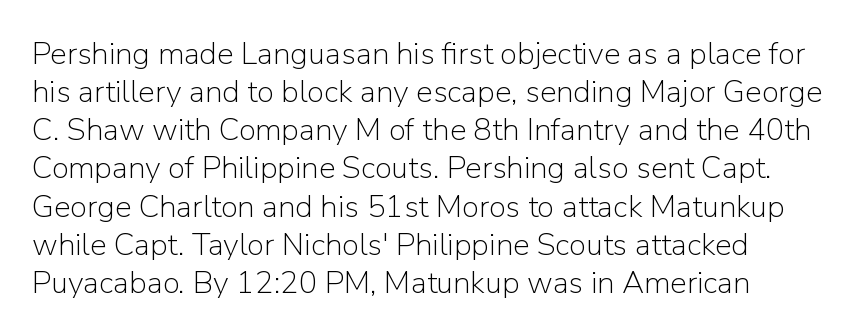
The image shows 31 px light sans-serif type, upright; set left-aligned, line spacing 1.23x, normal letter spacing, not underlined; low stroke contrast and a medium x-height.
